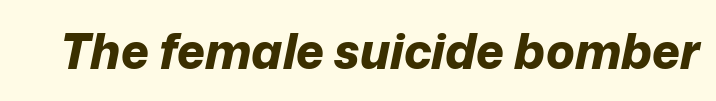
Q: Is the text bold? A: Yes.
Q: Is the text italic (slanted)? A: Yes, it leans right by about 12 degrees.
Q: Is the text underlined? A: No.
Q: Is the spacing between letters normal or unusually wide? A: Normal.
Q: Width (condensed, normal, or wide)? A: Normal.
Q: Stroke contrast? A: Low.
Q: x-height? A: Medium.
Q: Monospaced? A: No.
